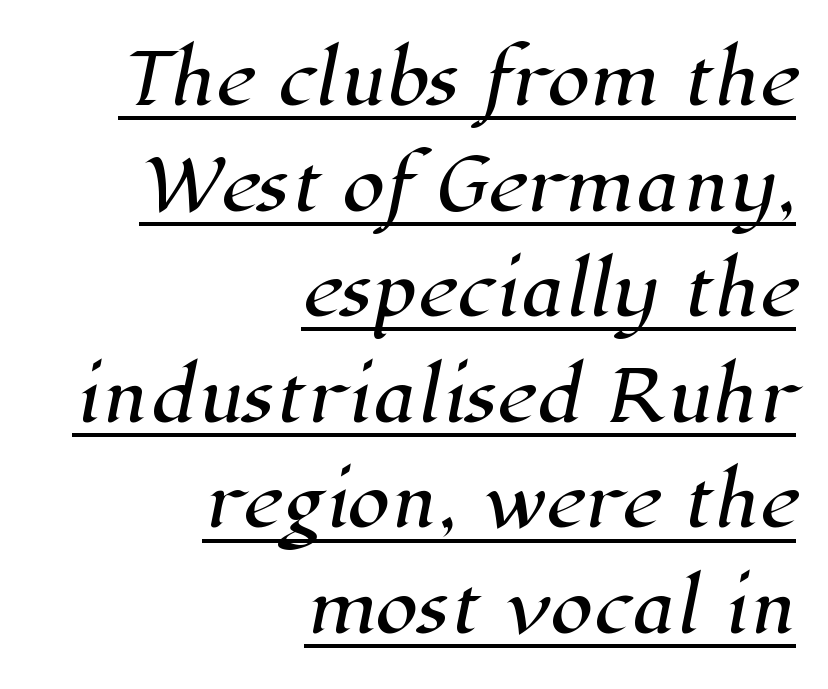
{"serif": "yes", "width": "normal", "stroke_contrast": "high", "x_height": "medium", "monospaced": "no", "underline": "yes", "align": "right", "line_spacing": "normal", "line_spacing_ratio": 1.53, "letter_spacing": "normal", "letter_spacing_em": 0.0, "glyph_px": 69}
